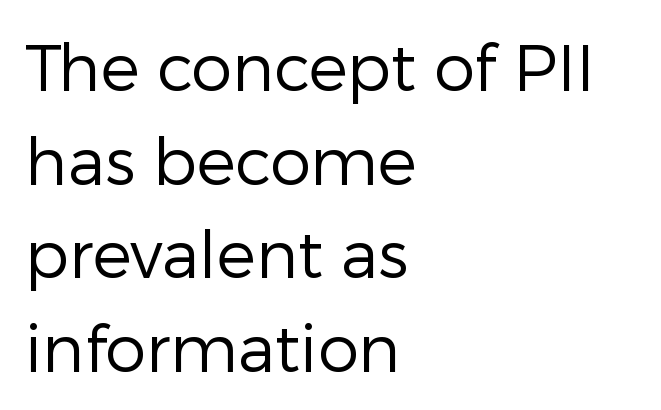
Q: Is the text bold? A: No.
Q: Is the text italic (slanted)? A: No, it is upright.
Q: Is the typeface a serif or a sans-serif typeface? A: Sans-serif.
Q: Is the text underlined? A: No.
Q: How is the paragraph aligned? A: Left-aligned.
Q: Is the spacing between letters normal or unusually wide? A: Normal.
Q: Is the spacing between lines tight, normal or loose? A: Normal.
Q: Width (condensed, normal, or wide)? A: Normal.
Q: Stroke contrast? A: Low.
Q: x-height? A: Medium.
Q: Monospaced? A: No.
